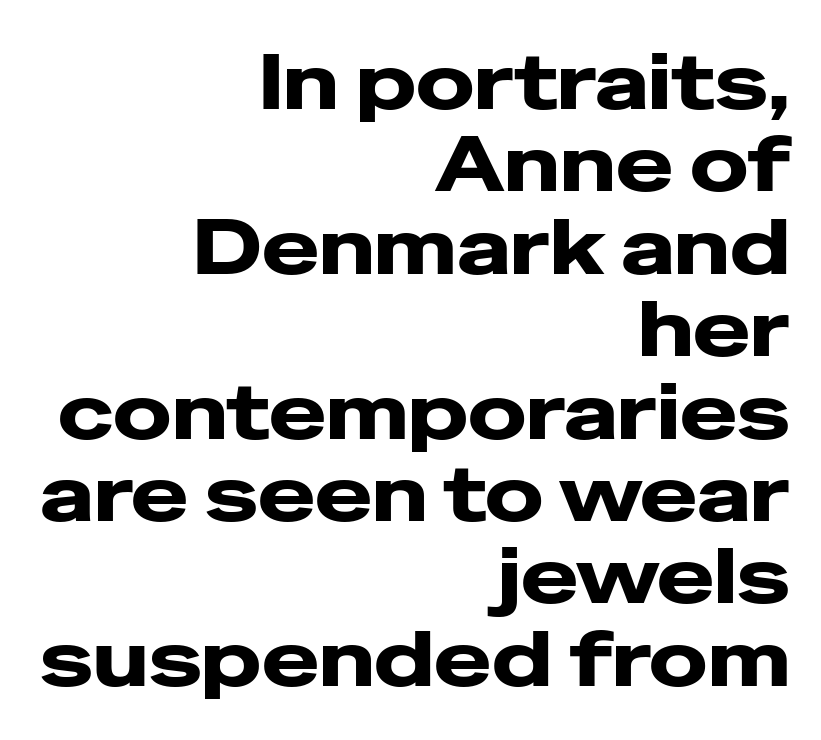
{"serif": "no", "italic": "no", "bold": "yes", "weight": "heavy", "width": "wide", "stroke_contrast": "low", "x_height": "medium", "monospaced": "no", "underline": "no", "align": "right", "line_spacing": "tight", "line_spacing_ratio": 1.07, "letter_spacing": "normal", "letter_spacing_em": 0.0, "glyph_px": 77}
